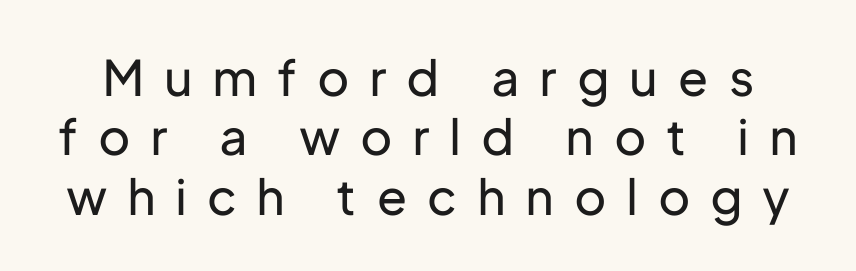
The image shows 49 px regular-weight sans-serif type, upright; set line spacing 1.21x, unusually wide letter spacing (+0.44 em), not underlined; low stroke contrast and a medium x-height.
